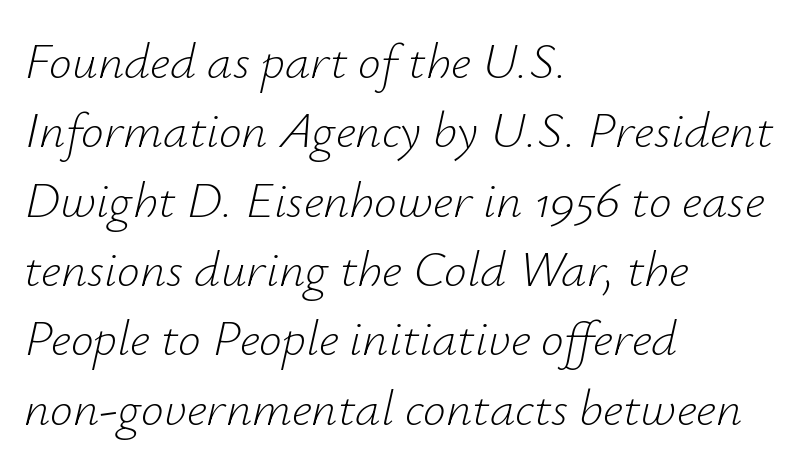
Q: Is the text bold? A: No.
Q: Is the text italic (slanted)? A: Yes, it leans right by about 12 degrees.
Q: Is the text underlined? A: No.
Q: How is the paragraph aligned? A: Left-aligned.
Q: Is the spacing between letters normal or unusually wide? A: Normal.
Q: Is the spacing between lines tight, normal or loose? A: Normal.
Q: Width (condensed, normal, or wide)? A: Normal.
Q: Stroke contrast? A: Low.
Q: x-height? A: Small.
Q: Monospaced? A: No.
